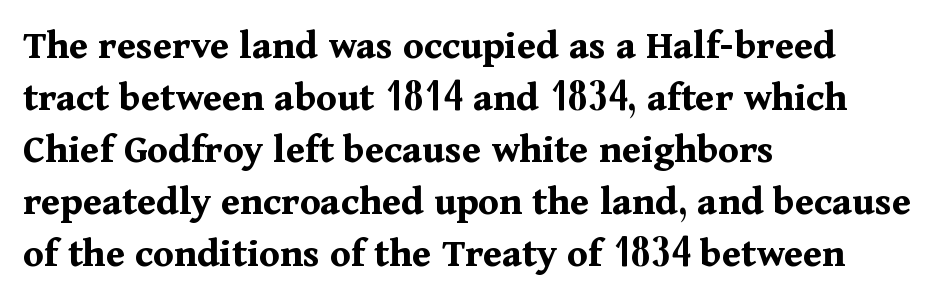
{"serif": "yes", "italic": "no", "bold": "yes", "weight": "bold", "width": "normal", "stroke_contrast": "medium", "x_height": "medium", "monospaced": "no", "underline": "no", "align": "left", "line_spacing_ratio": 1.24, "letter_spacing": "normal", "letter_spacing_em": 0.0, "glyph_px": 42}
